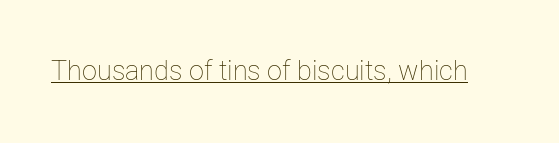
{"italic": "no", "bold": "no", "underline": "yes", "letter_spacing": "normal", "letter_spacing_em": 0.0, "glyph_px": 27}
